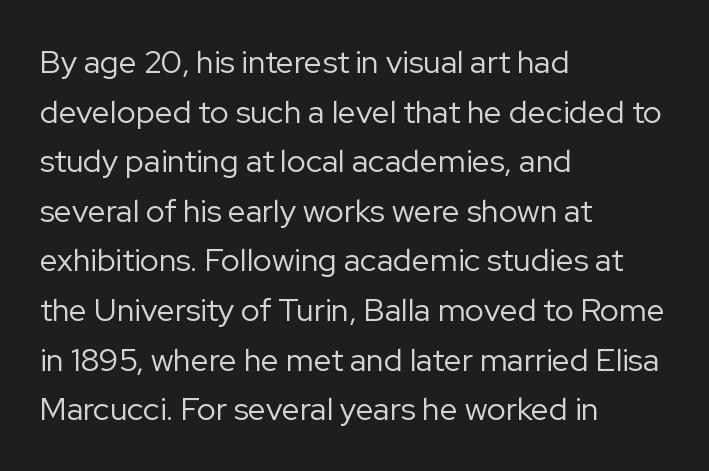
Rendered with straight, roman letterforms. The letterforms sit shoulder to shoulder at normal distance. One glance says typical: line gaps are just what's usual. Casual observation: everything's shoved over to the left. The font family rendered here belongs to the sans-serif group.
